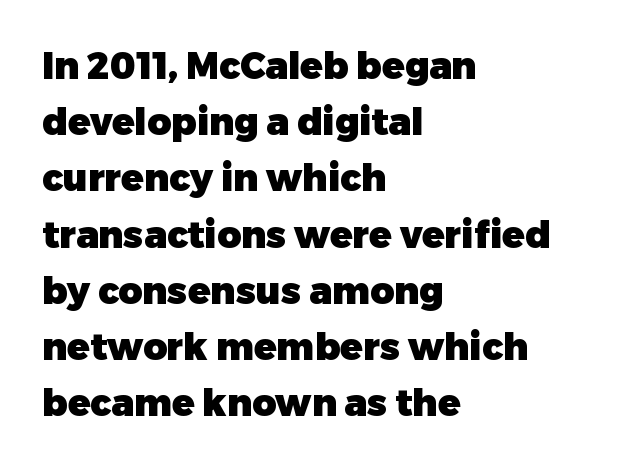
The image shows 37 px heavy sans-serif type, upright; set left-aligned, normal line spacing (1.52x), normal letter spacing, not underlined; low stroke contrast and a medium x-height.
